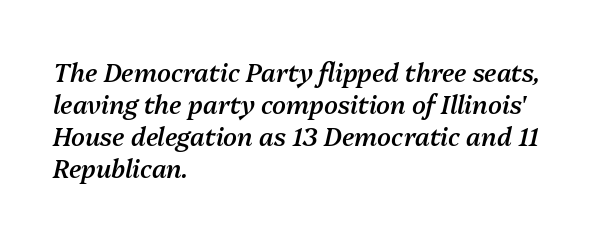
{"italic": "yes", "lean": "right", "slant_degrees": 13, "bold": "semi", "underline": "no", "align": "left", "line_spacing": "normal", "line_spacing_ratio": 1.28, "letter_spacing": "normal", "letter_spacing_em": 0.0, "glyph_px": 25}
